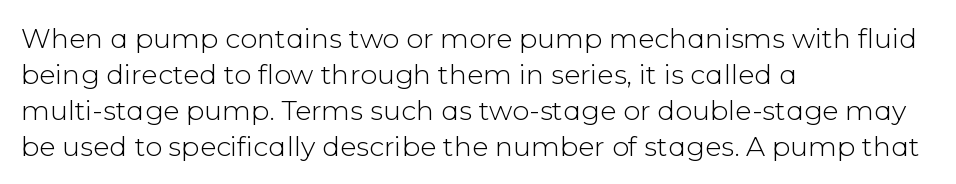
Q: Is the text bold? A: No.
Q: Is the text italic (slanted)? A: No, it is upright.
Q: Is the text underlined? A: No.
Q: How is the paragraph aligned? A: Left-aligned.
Q: Is the spacing between letters normal or unusually wide? A: Normal.
Q: Is the spacing between lines tight, normal or loose? A: Normal.
